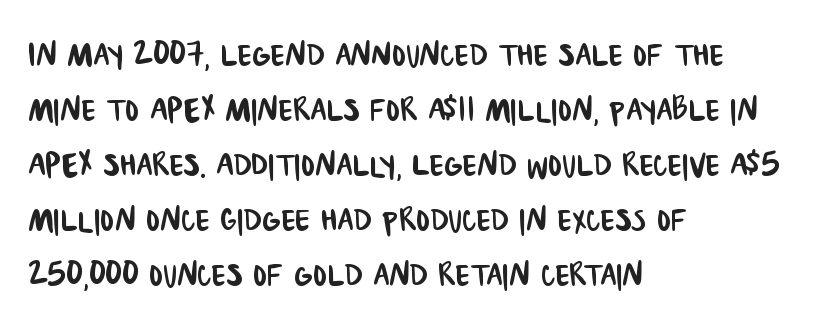
{"serif": "no", "width": "condensed", "stroke_contrast": "low", "x_height": "large", "monospaced": "no", "underline": "no", "align": "left", "line_spacing": "normal", "line_spacing_ratio": 1.31, "letter_spacing": "normal", "letter_spacing_em": 0.0, "glyph_px": 42}
